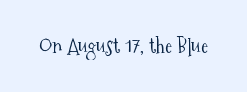
The passage shown is not underscored anywhere. The font's upright variant was chosen for this text. Stems here are at most as thick as an everyday book face. Observe the ordinary spacing: letters are neighbours, not strangers.
